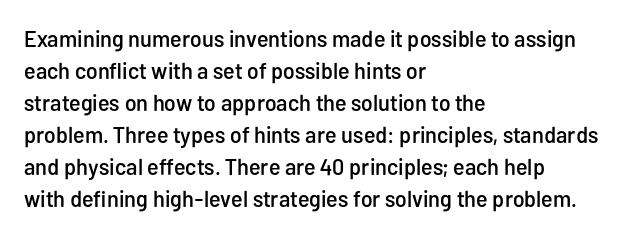
These lines are set flush left with a ragged right edge. Nope, not italic — everything's standing straight. Observe the ordinary spacing: letters are neighbours, not strangers. Vertically, the passage feels balanced, rows spaced as you'd expect. Has an underline been added? It has not.
